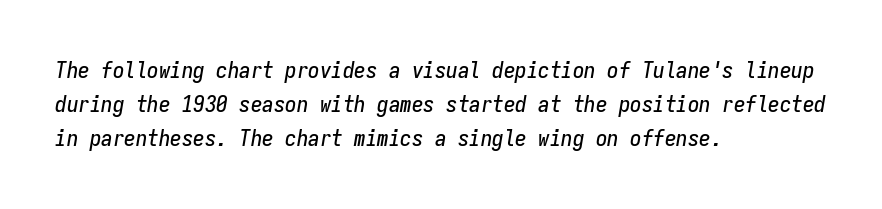
{"italic": "yes", "lean": "right", "slant_degrees": 9, "underline": "no", "align": "left", "line_spacing": "normal", "line_spacing_ratio": 1.48, "letter_spacing": "normal", "letter_spacing_em": 0.0, "glyph_px": 23}
